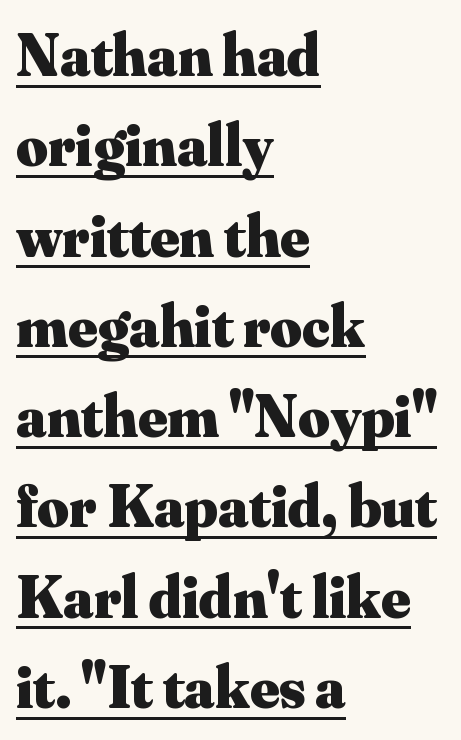
Normally led — the rows are evenly, conventionally spaced. Does the lettering tilt? It doesn't — this is upright. Glance below the letters and you will spot a drawn line. Does extra space separate the letters? No, they use regular spacing.
